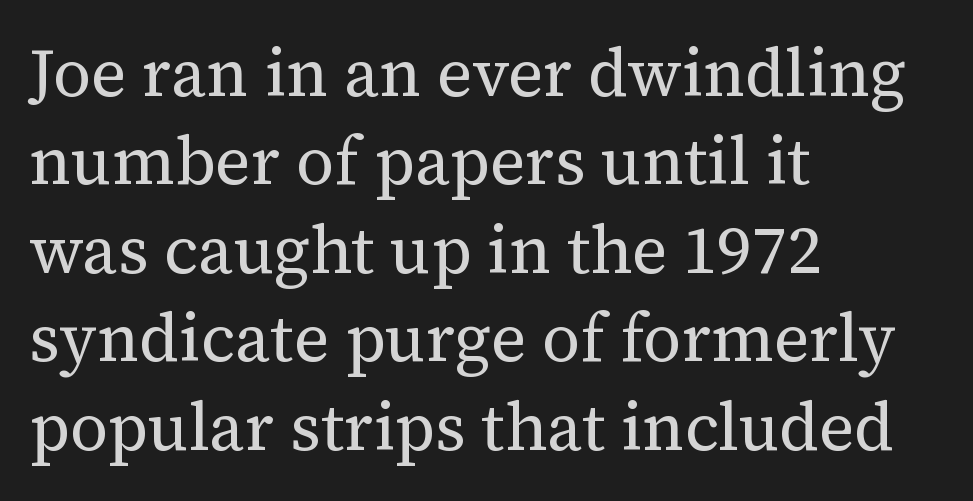
The block of text has a typical density, with ordinary space between rows. The font's upright variant was chosen for this text. Alignment: flush left. Observe the serifs anchoring each vertical stroke in this sample.
